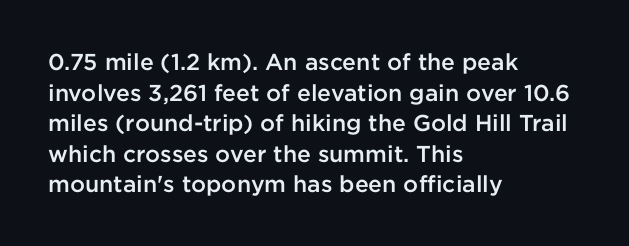
{"italic": "no", "bold": "semi", "underline": "no", "align": "left", "line_spacing": "normal", "line_spacing_ratio": 1.33, "letter_spacing": "normal", "letter_spacing_em": 0.0, "glyph_px": 23}
